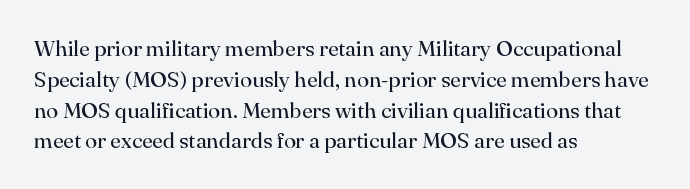
The image shows 22 px text type, upright; set left-aligned, normal line spacing (1.4x), normal letter spacing, not underlined.
